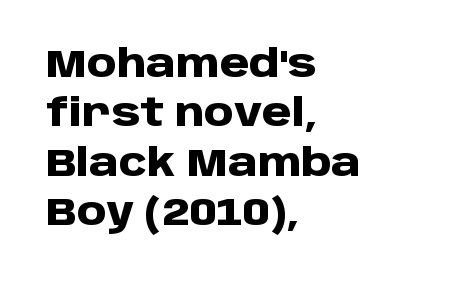
{"serif": "no", "italic": "no", "bold": "yes", "weight": "heavy", "width": "normal", "stroke_contrast": "low", "x_height": "large", "monospaced": "no", "underline": "no", "align": "left", "line_spacing": "normal", "line_spacing_ratio": 1.3, "letter_spacing": "normal", "letter_spacing_em": 0.0, "glyph_px": 38}
